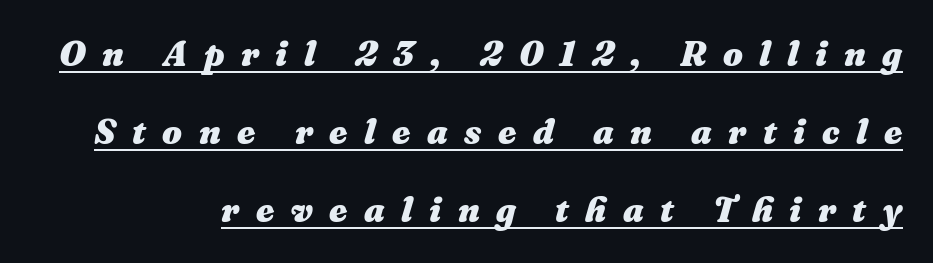
{"italic": "yes", "lean": "right", "slant_degrees": 16, "bold": "yes", "weight": "heavy", "width": "normal", "stroke_contrast": "medium", "x_height": "medium", "monospaced": "no", "underline": "yes", "align": "right", "line_spacing": "loose", "line_spacing_ratio": 2.23, "letter_spacing": "wide", "letter_spacing_em": 0.47, "glyph_px": 35}
